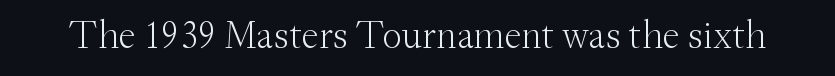
{"serif": "yes", "italic": "no", "bold": "no", "weight": "light", "width": "normal", "stroke_contrast": "medium", "x_height": "small", "monospaced": "no", "underline": "no", "letter_spacing": "normal", "letter_spacing_em": 0.0, "glyph_px": 39}
